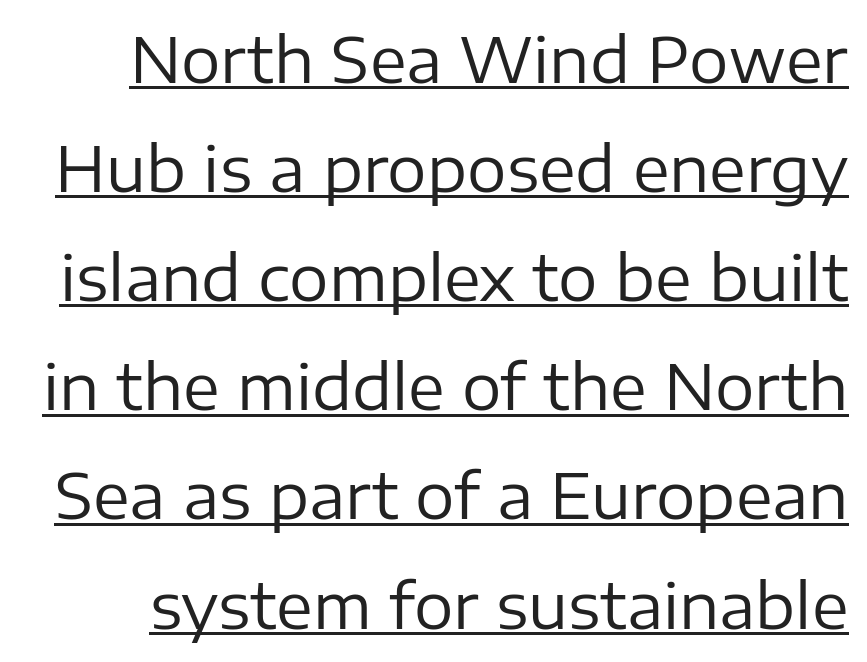
The image shows 62 px regular-weight sans-serif type, upright; set line spacing 1.76x, normal letter spacing, underlined; low stroke contrast and a medium x-height.
